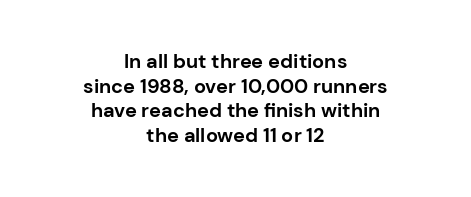
The passage shown is emphatically bold. The type sits square on the baseline with zero lean. The glyphs are unaccompanied by any horizontal stroke below them. The horizontal fit of the characters is conventional and even. The setting favours the middle, as headings and verse often do.
